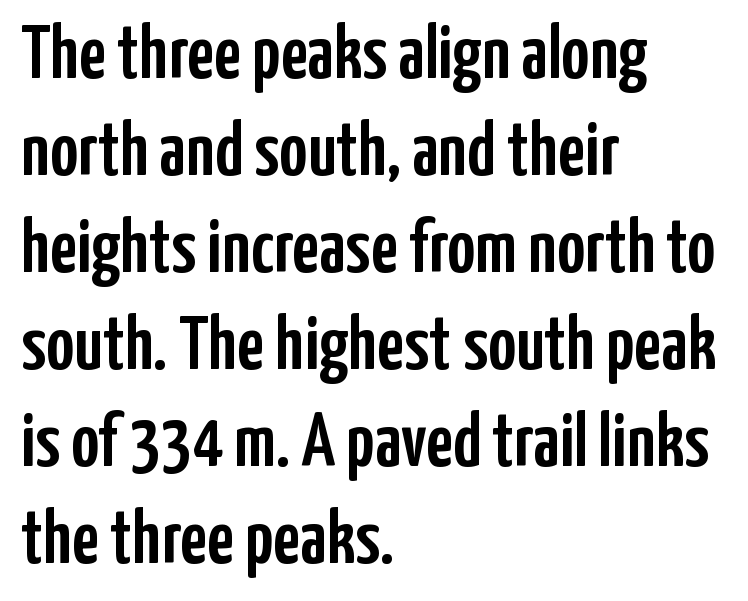
{"serif": "no", "italic": "no", "width": "condensed", "stroke_contrast": "low", "x_height": "medium", "monospaced": "no", "underline": "no", "align": "left", "line_spacing": "normal", "line_spacing_ratio": 1.26, "letter_spacing": "normal", "letter_spacing_em": 0.0, "glyph_px": 77}
